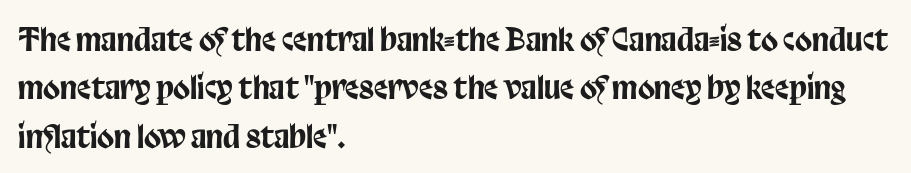
{"serif": "no", "italic": "no", "width": "condensed", "stroke_contrast": "low", "x_height": "large", "monospaced": "no", "underline": "no", "align": "left", "line_spacing": "normal", "line_spacing_ratio": 1.56, "letter_spacing": "normal", "letter_spacing_em": 0.0, "glyph_px": 31}
